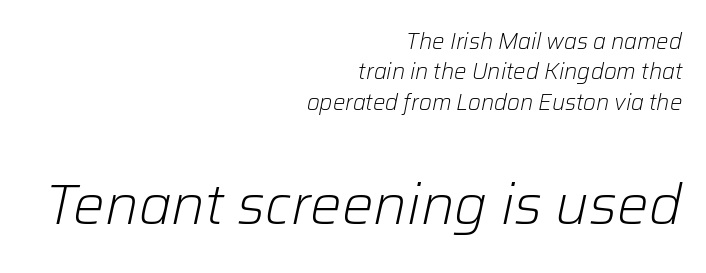
The image shows 56 px light type, italic (leaning right); set right-aligned, normal line spacing (1.38x), normal letter spacing, not underlined; the second (bottom) block is 2.55x larger; low stroke contrast and a medium x-height.
